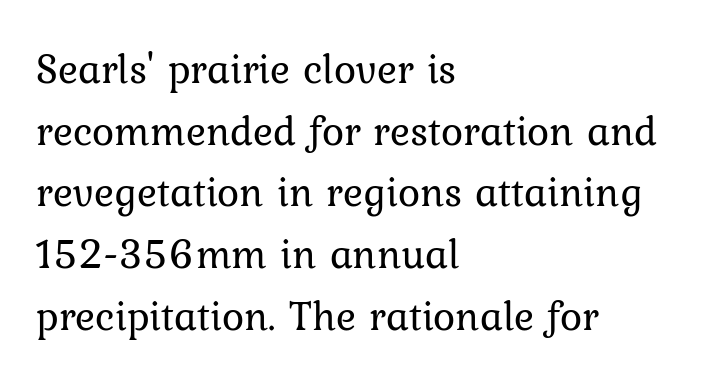
Q: Is the text bold? A: No.
Q: Is the text italic (slanted)? A: No, it is upright.
Q: Is the text underlined? A: No.
Q: How is the paragraph aligned? A: Left-aligned.
Q: Is the spacing between letters normal or unusually wide? A: Normal.
Q: Is the spacing between lines tight, normal or loose? A: Normal.
Q: Width (condensed, normal, or wide)? A: Normal.
Q: Stroke contrast? A: Low.
Q: x-height? A: Medium.
Q: Monospaced? A: No.
